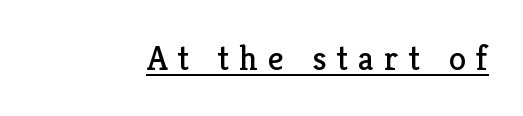
Every character sits straight up, as roman type does. In terms of letterform style, serifs are clearly present. The typeface has the unassuming heft of standard copy or less. This sample has the flowing, uneven cadence of proportional lettering. Short note: letters widely spaced. Compared with undecorated copy, this sample adds a rule below the words.
